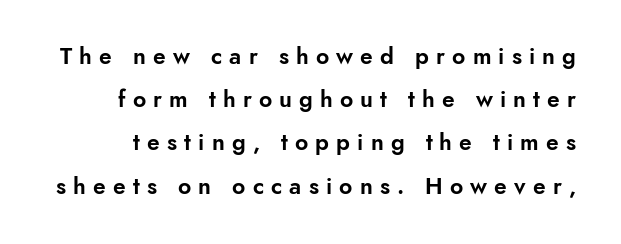
The image shows 23 px text type, upright; set line spacing 1.88x, unusually wide letter spacing (+0.31 em), not underlined.
